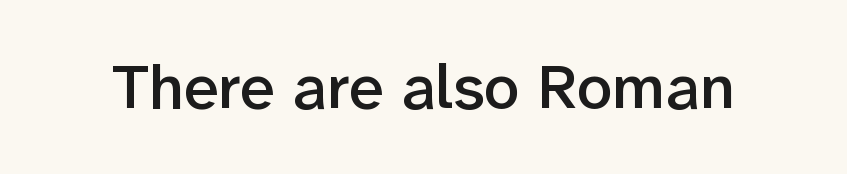
Notice how the stems are strictly vertical — no italics here. Check where the strokes stop: nothing finishes them off — pure sans. Stems and bowls a touch heavier than normal — semibold. The face used here is proportionally spaced, like ordinary book or web type.
